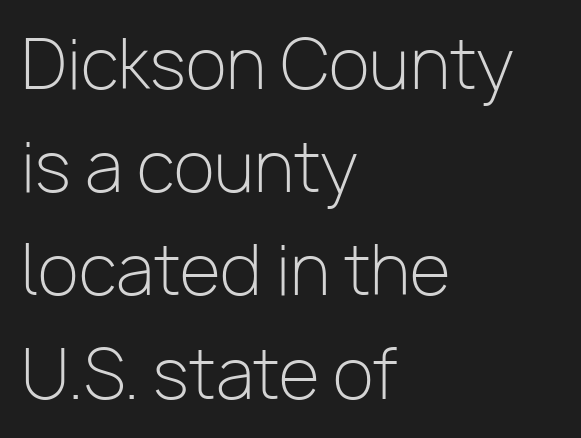
A sans-serif font was chosen for this passage. Type without underlining. Spacing verdict: proportional, widths tailored to each character. Every character sits straight up, as roman type does. The characters are drawn with everyday or finer stroke widths. Does the copy run flush right? No — it runs flush left.
